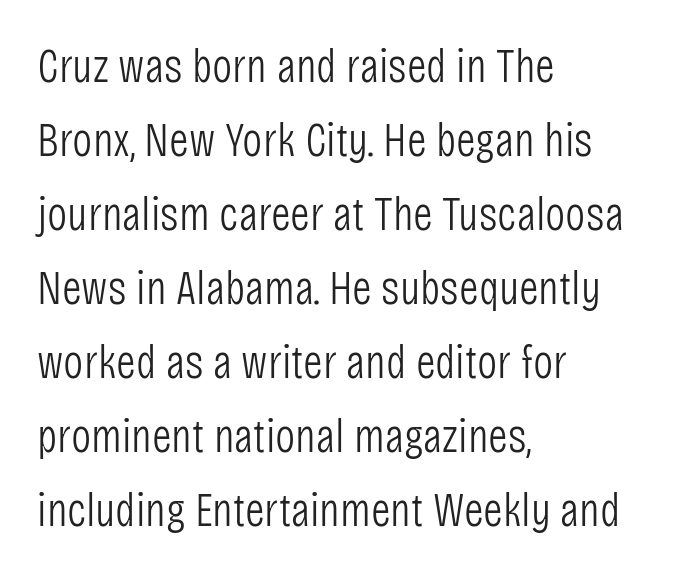
{"serif": "no", "italic": "no", "bold": "no", "weight": "light", "width": "condensed", "stroke_contrast": "low", "x_height": "large", "monospaced": "no", "underline": "no", "align": "left", "line_spacing": "normal", "line_spacing_ratio": 1.54, "letter_spacing": "normal", "letter_spacing_em": 0.0, "glyph_px": 48}
